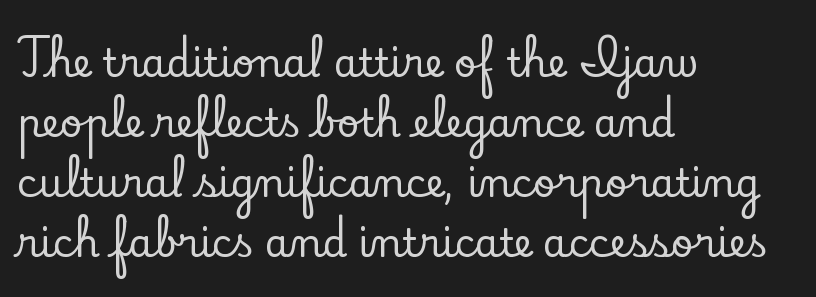
The image shows 39 px serif type, upright; set left-aligned, normal line spacing (1.54x), normal letter spacing, not underlined; low stroke contrast and a small x-height.
